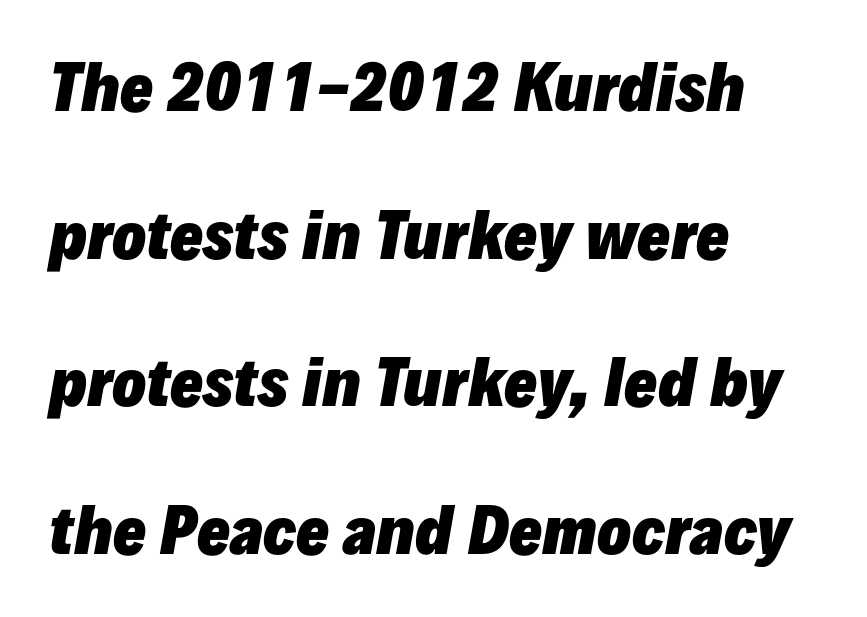
Q: Is the text bold? A: Yes.
Q: Is the text italic (slanted)? A: Yes, it leans right by about 10 degrees.
Q: Is the text underlined? A: No.
Q: How is the paragraph aligned? A: Left-aligned.
Q: Is the spacing between letters normal or unusually wide? A: Normal.
Q: Is the spacing between lines tight, normal or loose? A: Loose.
Q: Width (condensed, normal, or wide)? A: Normal.
Q: Stroke contrast? A: Low.
Q: x-height? A: Medium.
Q: Monospaced? A: No.
